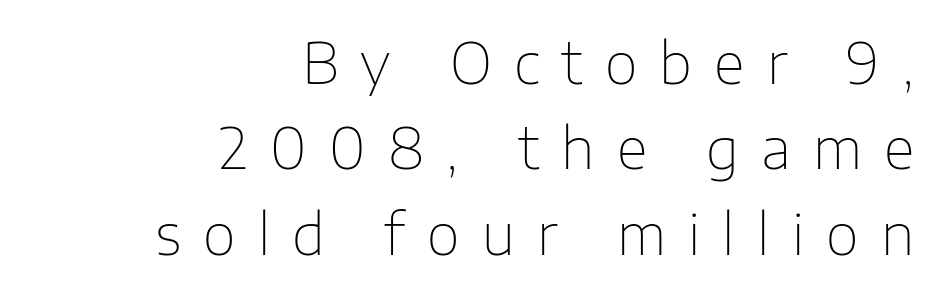
The image shows 57 px thin sans-serif type, upright; set right-aligned, normal line spacing (1.5x), unusually wide letter spacing (+0.39 em), not underlined; low stroke contrast and a medium x-height.
